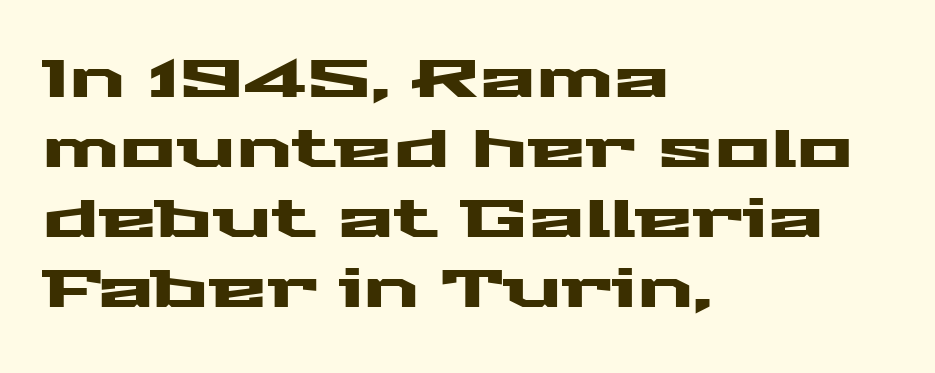
{"serif": "no", "italic": "no", "width": "wide", "stroke_contrast": "medium", "x_height": "medium", "monospaced": "no", "underline": "no", "align": "left", "line_spacing": "normal", "line_spacing_ratio": 1.32, "letter_spacing": "normal", "letter_spacing_em": 0.0, "glyph_px": 53}
